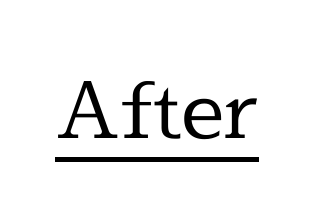
Is this a sans? No — the strokes have serifs. The typeface has the unassuming heft of standard copy or less. Each letter keeps its own natural width here, so spacing adapts to shape. The tracking reads as untouched default to a designer's eye. Check the space under the baseline: a stroke is drawn there. This is the regular roman posture of the typeface.
